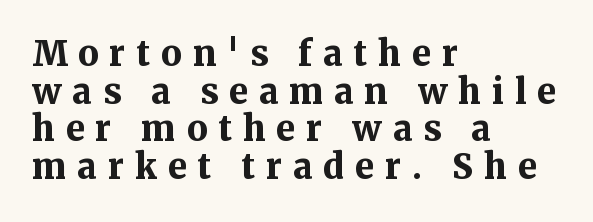
Regarding serifs, this sample has them. The passage shown has open, widely tracked lettering throughout. Characters remain perfectly vertical along every line. Each letter keeps its own natural width here, so spacing adapts to shape.
